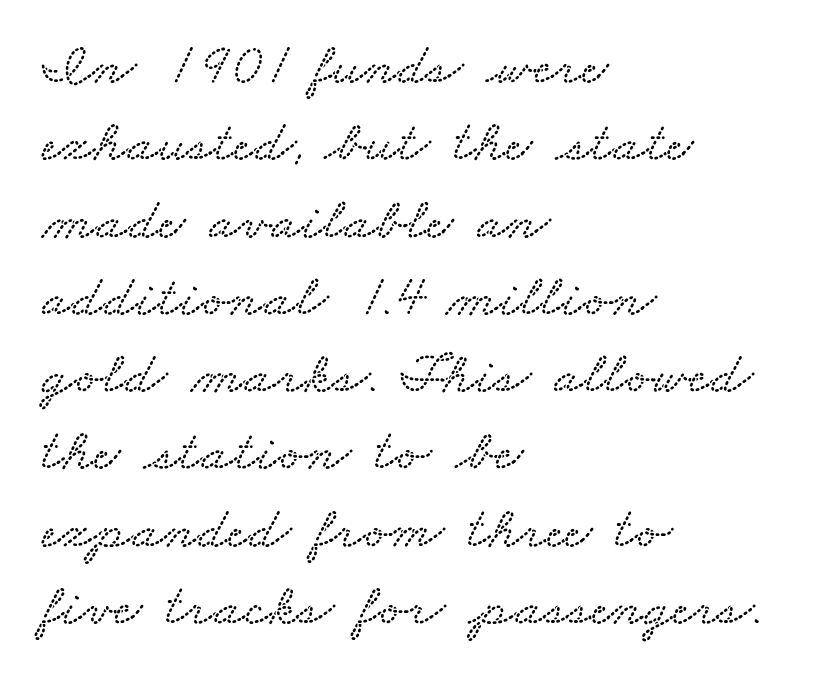
{"width": "wide", "stroke_contrast": "low", "x_height": "small", "monospaced": "no", "underline": "no", "align": "left", "line_spacing": "normal", "line_spacing_ratio": 1.31, "letter_spacing": "normal", "letter_spacing_em": 0.0, "glyph_px": 59}
